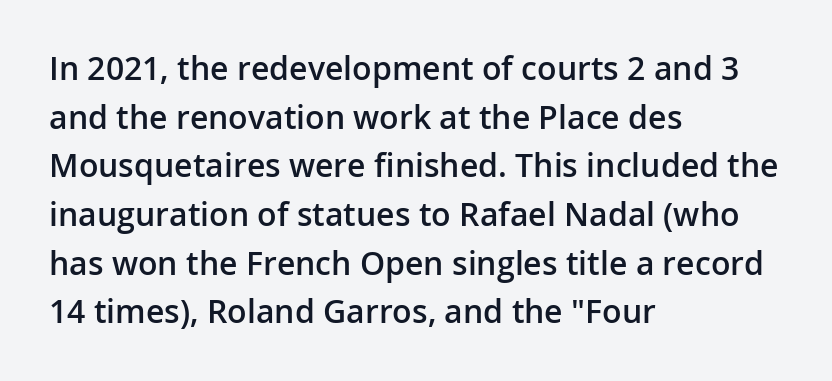
The image shows 32 px semibold sans-serif type, upright; set left-aligned, normal line spacing (1.52x), normal letter spacing, not underlined; low stroke contrast and a medium x-height.
